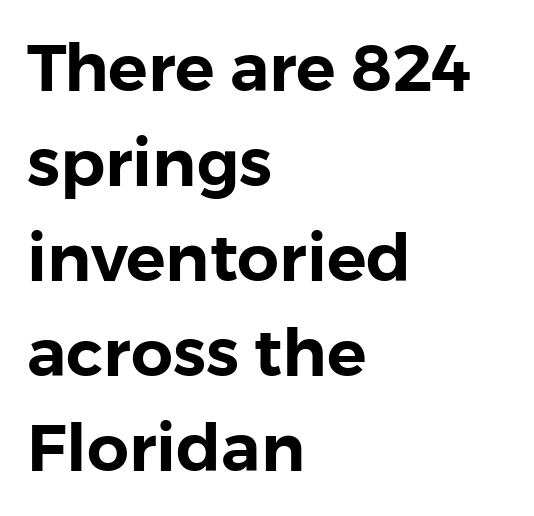
The image shows 66 px sans-serif type, upright; set left-aligned, normal line spacing (1.44x), normal letter spacing, not underlined; a medium x-height.
